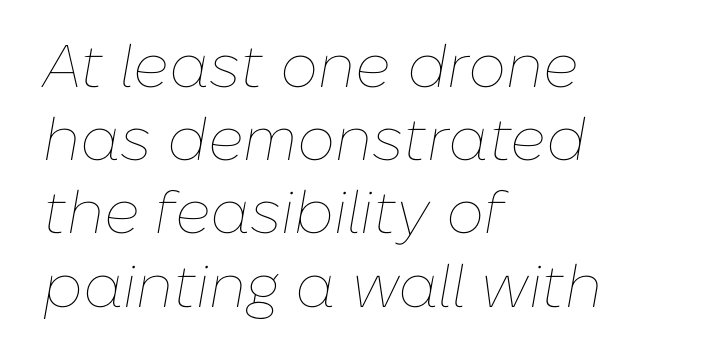
Descenders hang freely into open space. Reading down the block, your eye returns to a fixed left position each line. The letters look calm and open, with moderate or lighter stems. Note the varied advance widths — an 'i' is clearly narrower than an 'm'. Nobody touched the tracking dial on this one.
